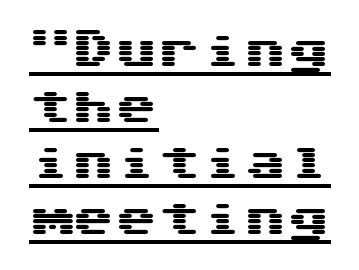
The image shows 43 px wide sans-serif type, upright; set left-aligned, normal line spacing (1.3x), normal letter spacing, underlined; medium stroke contrast and a medium x-height.
